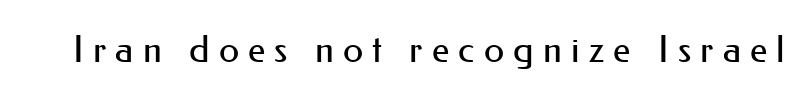
Letterform terminals end flat and unadorned throughout the passage. These lines are rendered in a variable-pitch font. Rule under the text: the space is simply empty. Tracking here is generous; glyphs stand well apart from one another.
